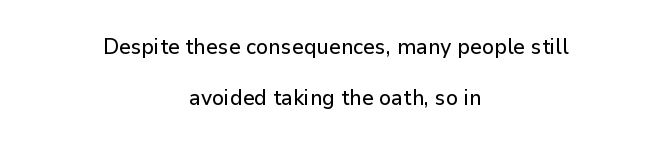
The image shows 21 px text type, upright; set centered, loose line spacing (2.44x), normal letter spacing, not underlined.
